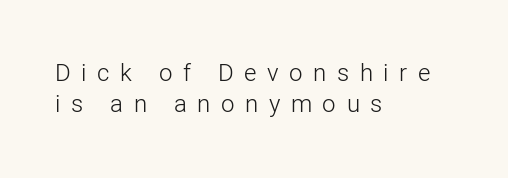
{"italic": "no", "bold": "no", "underline": "no", "align": "left", "line_spacing": "normal", "line_spacing_ratio": 1.29, "letter_spacing": "wide", "letter_spacing_em": 0.44, "glyph_px": 24}
